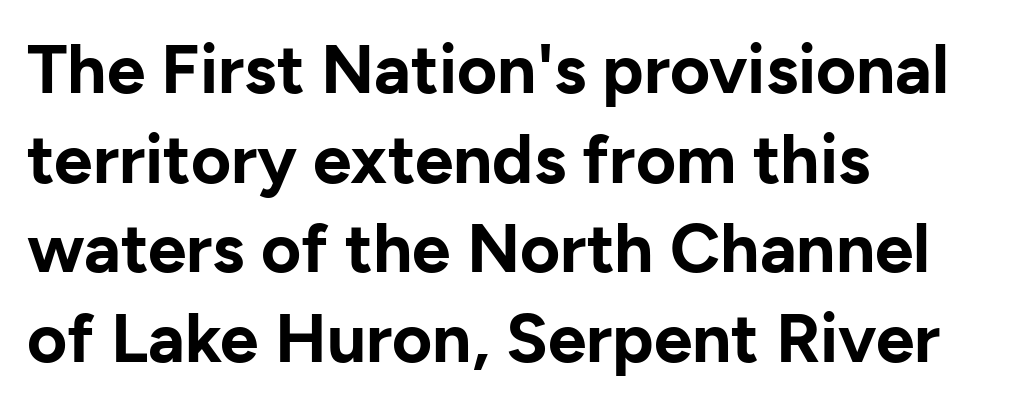
The image shows 69 px bold sans-serif type, upright; set left-aligned, normal line spacing (1.3x), normal letter spacing, not underlined; low stroke contrast and a medium x-height.
